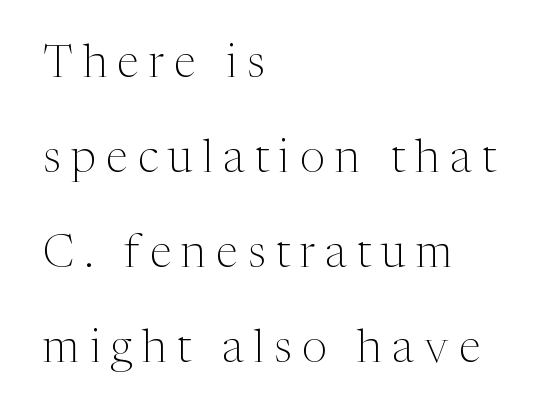
{"serif": "yes", "italic": "no", "bold": "no", "weight": "light", "width": "normal", "stroke_contrast": "medium", "x_height": "medium", "monospaced": "no", "underline": "no", "align": "left", "line_spacing": "loose", "line_spacing_ratio": 2.11, "letter_spacing": "wide", "letter_spacing_em": 0.23, "glyph_px": 45}
